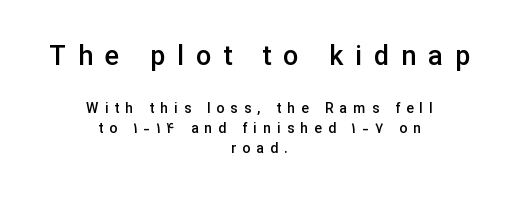
{"italic": "no", "bold": "semi", "underline": "no", "align": "center", "line_spacing": "normal", "line_spacing_ratio": 1.45, "letter_spacing": "wide", "letter_spacing_em": 0.44, "larger_block": "first", "size_ratio": 1.93, "glyph_px": 27}
